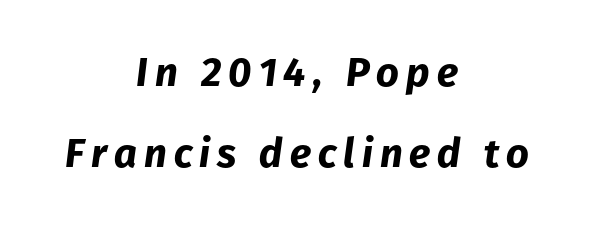
Q: Is the text bold? A: Yes.
Q: Is the text italic (slanted)? A: Yes, it leans right by about 8 degrees.
Q: Is the text underlined? A: No.
Q: How is the paragraph aligned? A: Centered.
Q: Is the spacing between lines tight, normal or loose? A: Loose.
Q: Width (condensed, normal, or wide)? A: Normal.
Q: Stroke contrast? A: Low.
Q: x-height? A: Medium.
Q: Monospaced? A: No.
